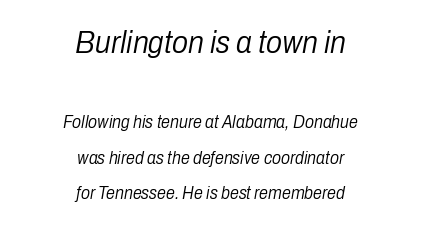
Q: Is the text bold? A: No.
Q: Is the text italic (slanted)? A: Yes, it leans right by about 10 degrees.
Q: Is the text underlined? A: No.
Q: How is the paragraph aligned? A: Centered.
Q: Is the spacing between letters normal or unusually wide? A: Normal.
Q: Is the spacing between lines tight, normal or loose? A: Loose.
Q: Which block of text is set in a larger size, the first (top) or the second (bottom)? A: The first (top) one.
Q: Width (condensed, normal, or wide)? A: Condensed.
Q: Stroke contrast? A: Low.
Q: x-height? A: Medium.
Q: Monospaced? A: No.
